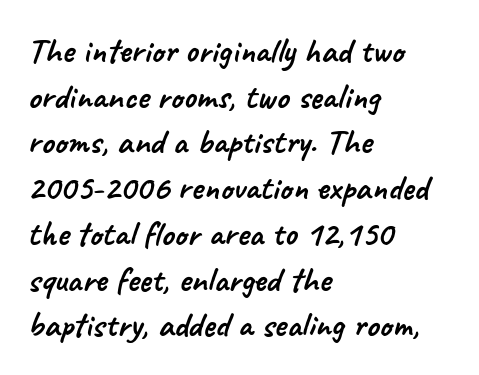
{"serif": "no", "width": "normal", "stroke_contrast": "low", "x_height": "small", "monospaced": "no", "underline": "no", "align": "left", "line_spacing": "normal", "line_spacing_ratio": 1.27, "letter_spacing": "normal", "letter_spacing_em": 0.0, "glyph_px": 36}
